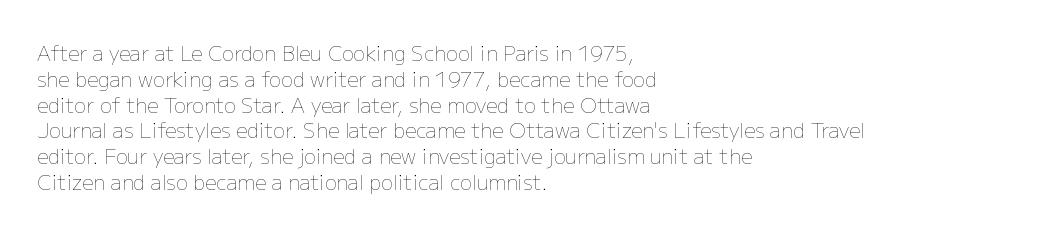
{"italic": "no", "bold": "no", "underline": "no", "align": "left", "line_spacing": "normal", "line_spacing_ratio": 1.29, "letter_spacing": "normal", "letter_spacing_em": 0.0, "glyph_px": 20}
